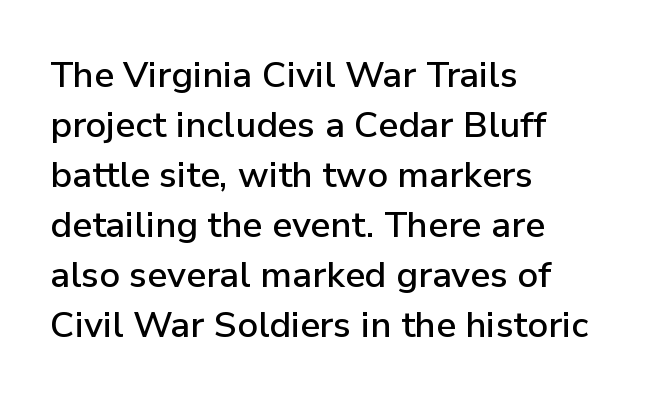
Q: Is the text italic (slanted)? A: No, it is upright.
Q: Is the typeface a serif or a sans-serif typeface? A: Sans-serif.
Q: Is the text underlined? A: No.
Q: How is the paragraph aligned? A: Left-aligned.
Q: Is the spacing between letters normal or unusually wide? A: Normal.
Q: Is the spacing between lines tight, normal or loose? A: Normal.
Q: Width (condensed, normal, or wide)? A: Normal.
Q: Stroke contrast? A: Low.
Q: x-height? A: Medium.
Q: Monospaced? A: No.
